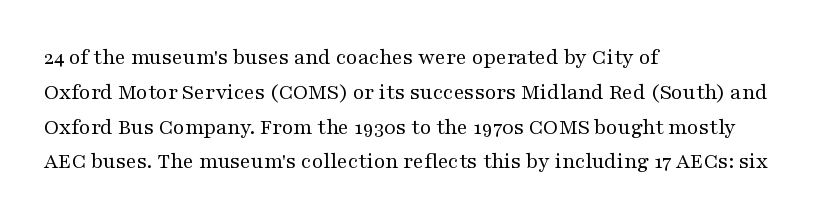
Q: Is the text bold? A: No.
Q: Is the text italic (slanted)? A: No, it is upright.
Q: Is the text underlined? A: No.
Q: How is the paragraph aligned? A: Left-aligned.
Q: Is the spacing between letters normal or unusually wide? A: Normal.
Q: Is the spacing between lines tight, normal or loose? A: Normal.
